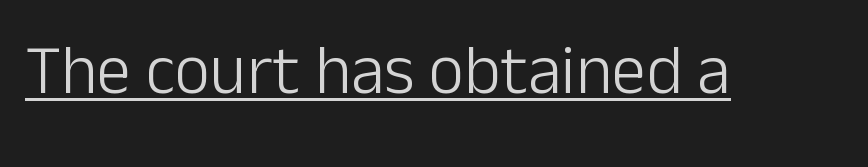
Q: Is the text bold? A: No.
Q: Is the text italic (slanted)? A: No, it is upright.
Q: Is the typeface a serif or a sans-serif typeface? A: Sans-serif.
Q: Is the text underlined? A: Yes.
Q: Is the spacing between letters normal or unusually wide? A: Normal.
Q: Width (condensed, normal, or wide)? A: Normal.
Q: Stroke contrast? A: Low.
Q: x-height? A: Medium.
Q: Monospaced? A: No.
